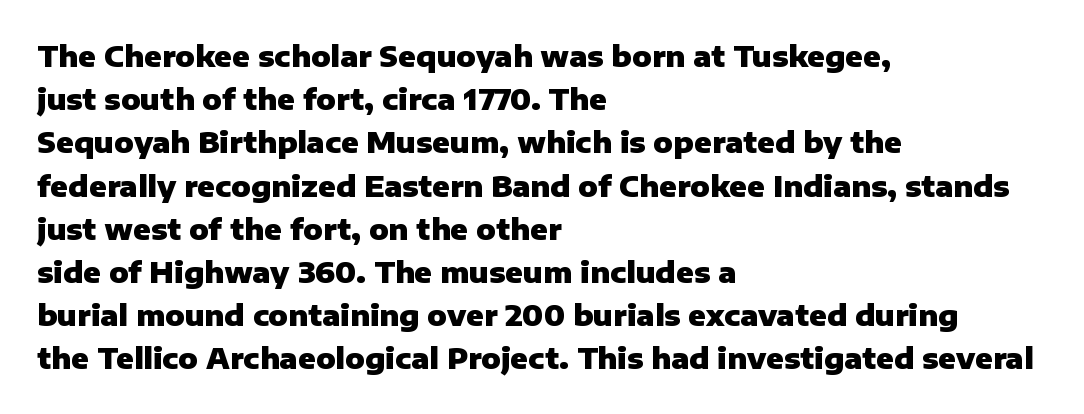
{"serif": "no", "italic": "no", "bold": "yes", "weight": "heavy", "width": "normal", "stroke_contrast": "low", "x_height": "medium", "monospaced": "no", "underline": "no", "align": "left", "line_spacing": "normal", "line_spacing_ratio": 1.49, "letter_spacing": "normal", "letter_spacing_em": 0.0, "glyph_px": 29}
